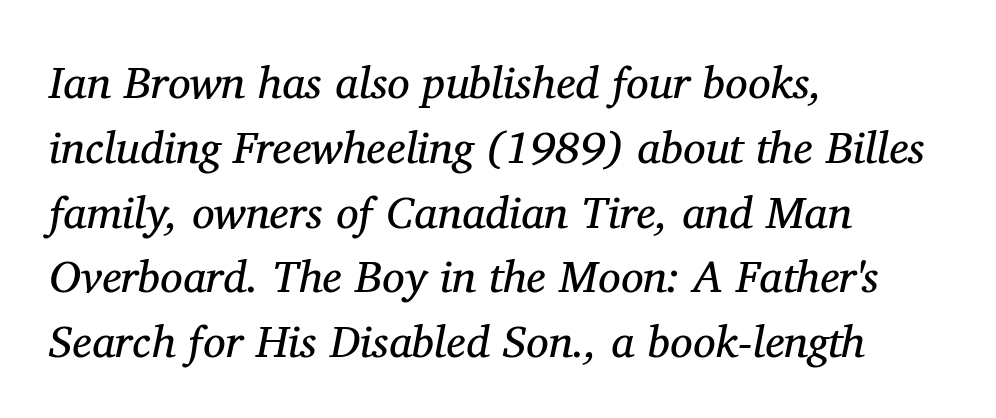
Q: Is the text bold? A: No.
Q: Is the text italic (slanted)? A: Yes, it leans right by about 11 degrees.
Q: Is the typeface a serif or a sans-serif typeface? A: Serif.
Q: Is the text underlined? A: No.
Q: How is the paragraph aligned? A: Left-aligned.
Q: Is the spacing between letters normal or unusually wide? A: Normal.
Q: Is the spacing between lines tight, normal or loose? A: Normal.
Q: Width (condensed, normal, or wide)? A: Normal.
Q: Stroke contrast? A: Medium.
Q: x-height? A: Medium.
Q: Monospaced? A: No.
